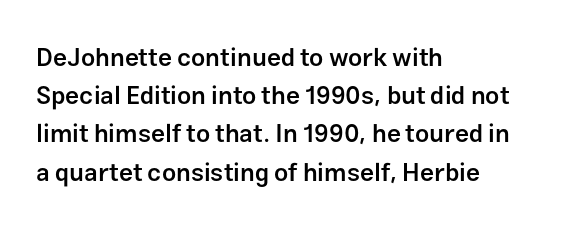
The image shows 25 px text type, upright; set left-aligned, normal line spacing (1.53x), normal letter spacing, not underlined.
